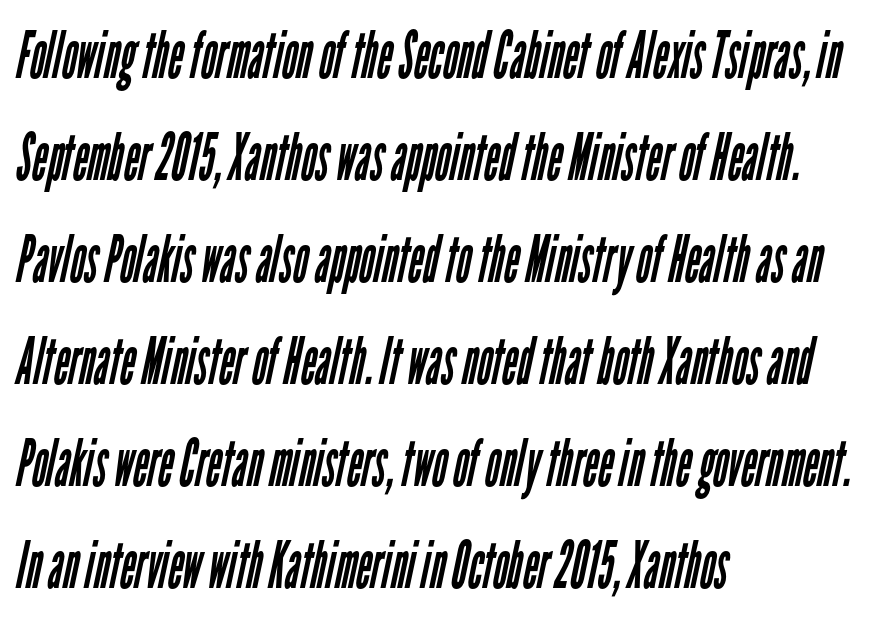
Q: Is the text bold? A: No.
Q: Is the typeface a serif or a sans-serif typeface? A: Sans-serif.
Q: Is the text underlined? A: No.
Q: How is the paragraph aligned? A: Left-aligned.
Q: Is the spacing between letters normal or unusually wide? A: Normal.
Q: Is the spacing between lines tight, normal or loose? A: Normal.
Q: Width (condensed, normal, or wide)? A: Condensed.
Q: Stroke contrast? A: Low.
Q: x-height? A: Medium.
Q: Monospaced? A: No.
